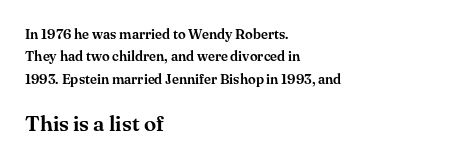
Only glyphs here, with clear space below each row. The ragged edge is on the right, which tells us the setting is flush left. This layout puts the modest block above and the oversized block below. Students, note that the glyphs here touch the page at normal intervals. Does the lettering tilt? It doesn't — this is upright. Baseline-to-baseline distance is the conventional proportion of letter height.
